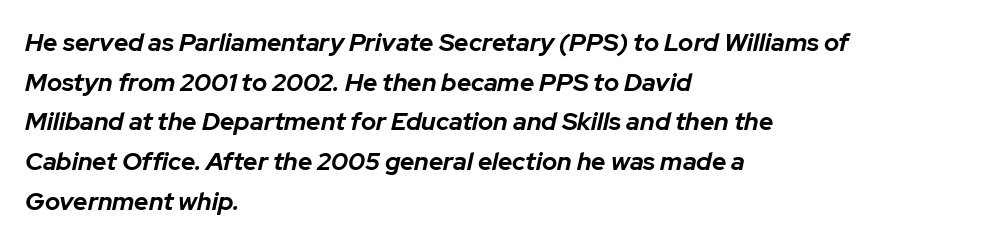
{"italic": "yes", "lean": "right", "slant_degrees": 12, "bold": "yes", "underline": "no", "align": "left", "line_spacing": "normal", "line_spacing_ratio": 1.59, "letter_spacing": "normal", "letter_spacing_em": 0.0, "glyph_px": 25}
